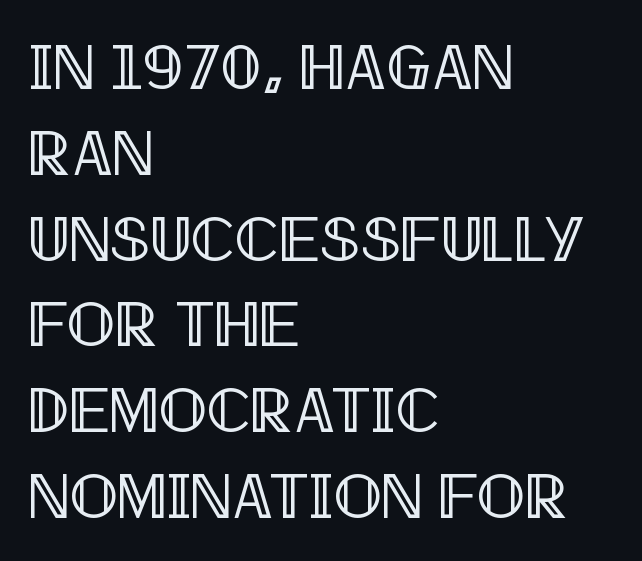
Q: Is the text italic (slanted)? A: No, it is upright.
Q: Is the text underlined? A: No.
Q: How is the paragraph aligned? A: Left-aligned.
Q: Is the spacing between letters normal or unusually wide? A: Normal.
Q: Is the spacing between lines tight, normal or loose? A: Normal.
Q: Width (condensed, normal, or wide)? A: Condensed.
Q: x-height? A: Large.
Q: Monospaced? A: No.
